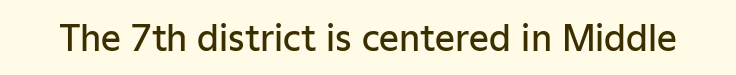
Q: Is the text bold? A: Semi-bold.
Q: Is the text italic (slanted)? A: No, it is upright.
Q: Is the typeface a serif or a sans-serif typeface? A: Sans-serif.
Q: Is the text underlined? A: No.
Q: Is the spacing between letters normal or unusually wide? A: Normal.
Q: Width (condensed, normal, or wide)? A: Normal.
Q: Stroke contrast? A: Low.
Q: x-height? A: Medium.
Q: Monospaced? A: No.
